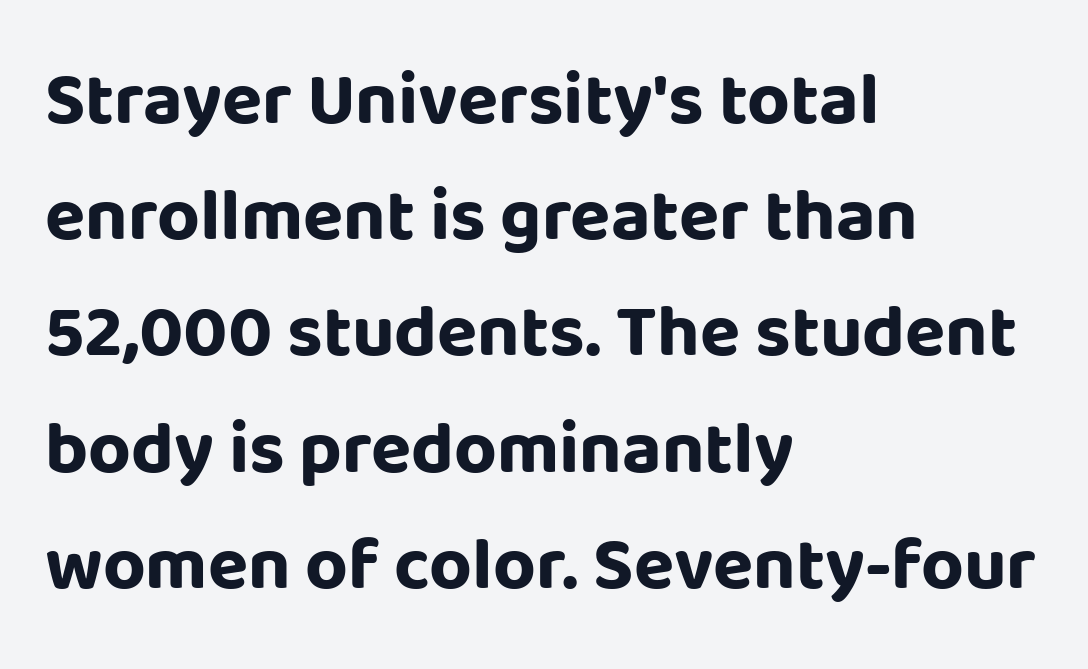
Students, note that the glyphs here touch the page at normal intervals. This rendering employs a face without finishing strokes, i.e., a sans-serif. The passage is arranged the way most books set body copy — flush left. These lines were composed using upright roman letters.
